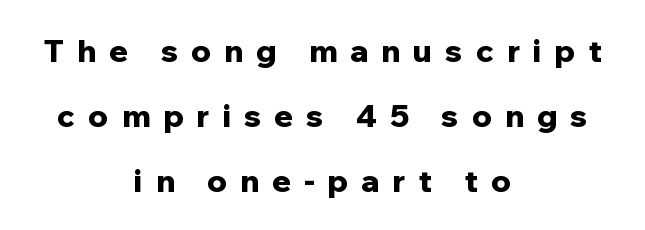
The designer dialed line spacing up above the default. Descenders hang freely into open space. To sum up the face: it is a sans, with no serifs. Posture: straight, roman, zero tilt.
